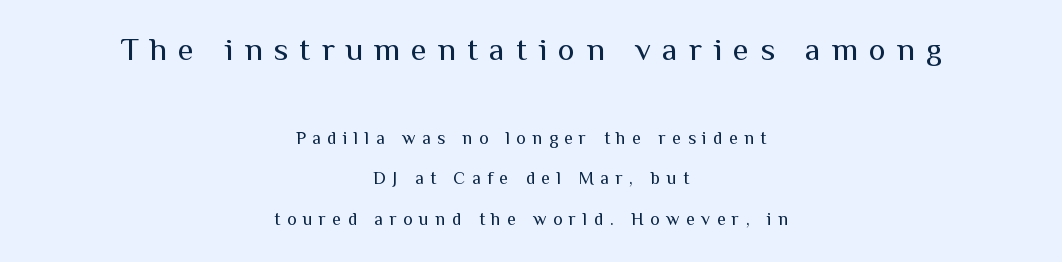
{"serif": "no", "italic": "no", "bold": "no", "weight": "regular", "width": "normal", "stroke_contrast": "medium", "x_height": "medium", "monospaced": "no", "underline": "no", "align": "center", "line_spacing": "loose", "line_spacing_ratio": 2.25, "letter_spacing": "wide", "letter_spacing_em": 0.36, "larger_block": "first", "size_ratio": 1.78, "glyph_px": 32}
